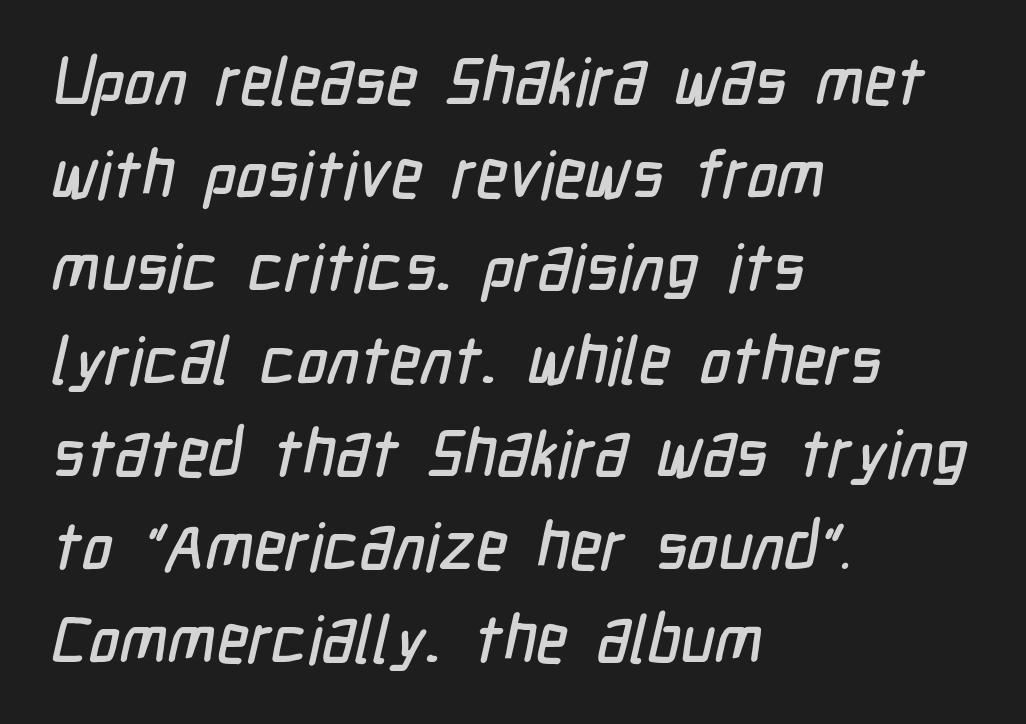
Q: Is the typeface a serif or a sans-serif typeface? A: Sans-serif.
Q: Is the text underlined? A: No.
Q: How is the paragraph aligned? A: Left-aligned.
Q: Is the spacing between letters normal or unusually wide? A: Normal.
Q: Is the spacing between lines tight, normal or loose? A: Normal.
Q: Width (condensed, normal, or wide)? A: Condensed.
Q: Stroke contrast? A: Low.
Q: x-height? A: Medium.
Q: Monospaced? A: No.
